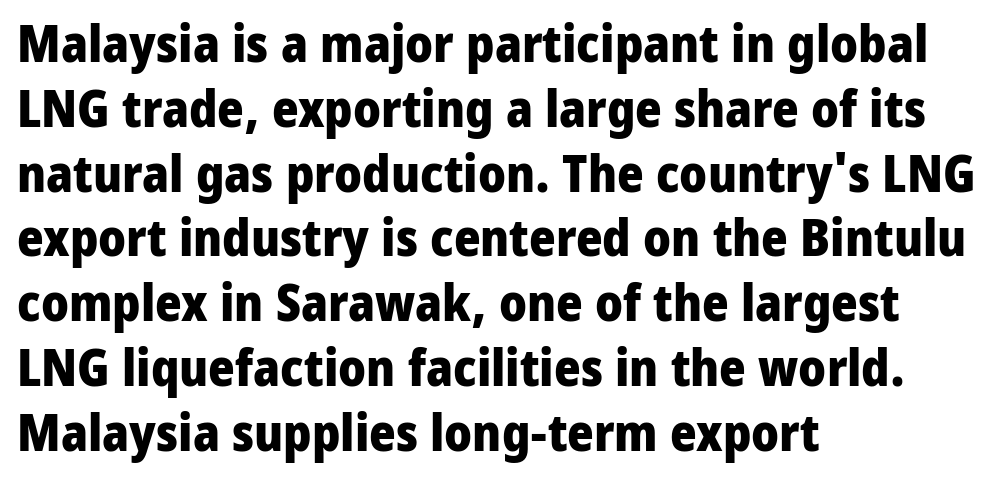
The image shows 51 px heavy sans-serif type, upright; set left-aligned, normal line spacing (1.27x), normal letter spacing, not underlined; low stroke contrast and a medium x-height.
